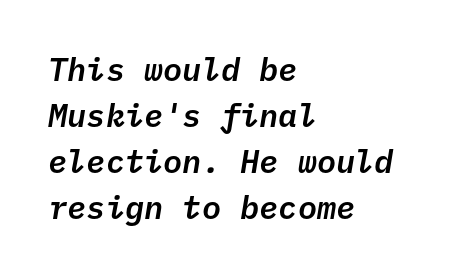
The image shows 32 px text type, italic (leaning right), monospaced; set left-aligned, normal line spacing (1.44x), normal letter spacing, not underlined; low stroke contrast and a medium x-height.
